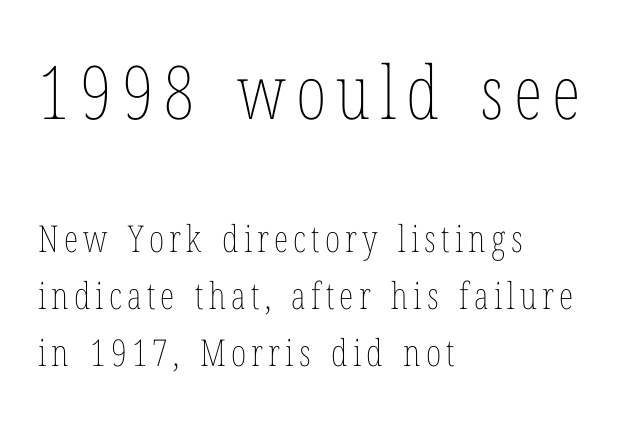
The image shows 74 px thin, condensed type, upright; set left-aligned, normal line spacing (1.54x), not underlined; the first (top) block is 2.0x larger; low stroke contrast and a medium x-height.
